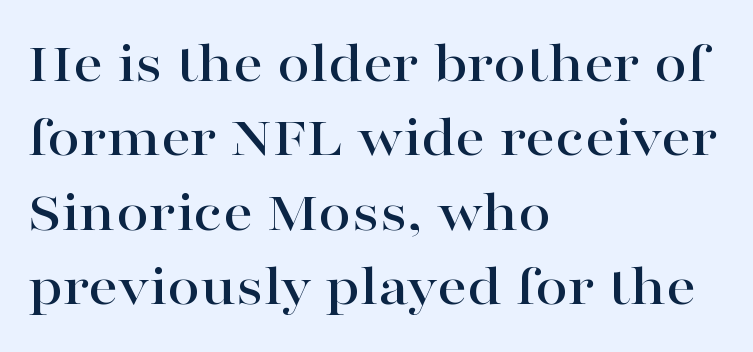
{"serif": "yes", "italic": "no", "width": "wide", "stroke_contrast": "high", "x_height": "medium", "monospaced": "no", "underline": "no", "align": "left", "line_spacing": "normal", "line_spacing_ratio": 1.26, "letter_spacing": "normal", "letter_spacing_em": 0.0, "glyph_px": 59}
